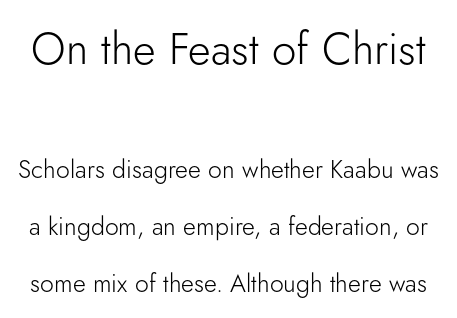
Q: Is the text bold? A: No.
Q: Is the text italic (slanted)? A: No, it is upright.
Q: Is the typeface a serif or a sans-serif typeface? A: Sans-serif.
Q: Is the text underlined? A: No.
Q: Is the spacing between letters normal or unusually wide? A: Normal.
Q: Is the spacing between lines tight, normal or loose? A: Loose.
Q: Which block of text is set in a larger size, the first (top) or the second (bottom)? A: The first (top) one.
Q: Width (condensed, normal, or wide)? A: Normal.
Q: Stroke contrast? A: Low.
Q: x-height? A: Small.
Q: Monospaced? A: No.
